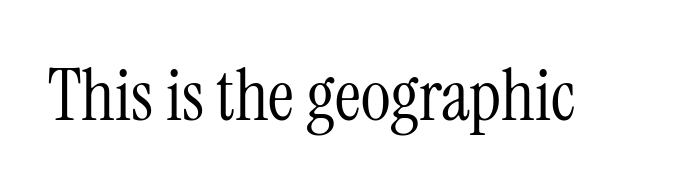
{"serif": "yes", "italic": "no", "bold": "no", "weight": "light", "width": "condensed", "stroke_contrast": "medium", "x_height": "medium", "monospaced": "no", "underline": "no", "letter_spacing": "normal", "letter_spacing_em": 0.0, "glyph_px": 72}
